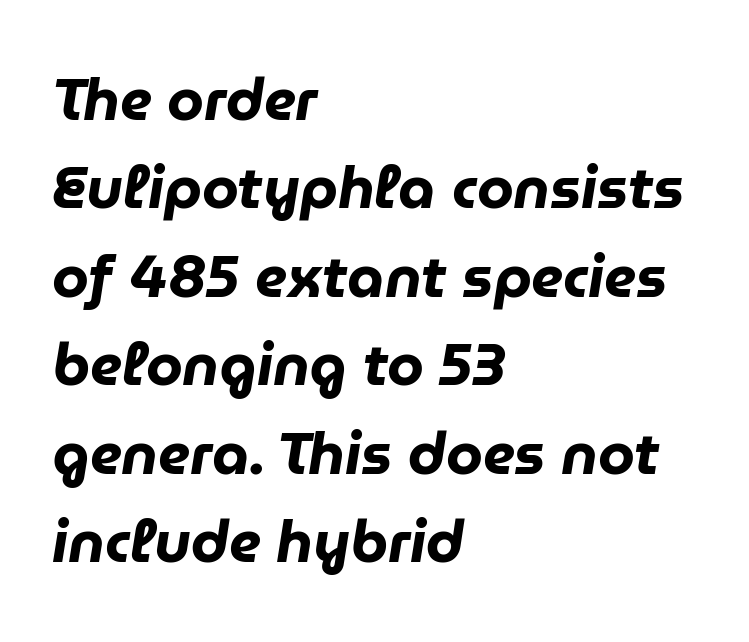
The tracking reads as untouched default to a designer's eye. These lines are set flush left with a ragged right edge. If you drew a line through each stem, it would be angled. Is this a fixed-width face? No — the glyphs have proportional, varying widths.
